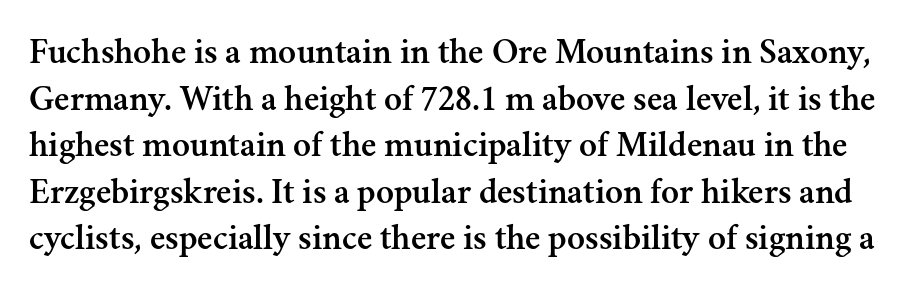
Q: Is the text italic (slanted)? A: No, it is upright.
Q: Is the typeface a serif or a sans-serif typeface? A: Serif.
Q: Is the text underlined? A: No.
Q: Is the spacing between letters normal or unusually wide? A: Normal.
Q: Is the spacing between lines tight, normal or loose? A: Normal.
Q: Width (condensed, normal, or wide)? A: Normal.
Q: Stroke contrast? A: Medium.
Q: x-height? A: Small.
Q: Monospaced? A: No.
